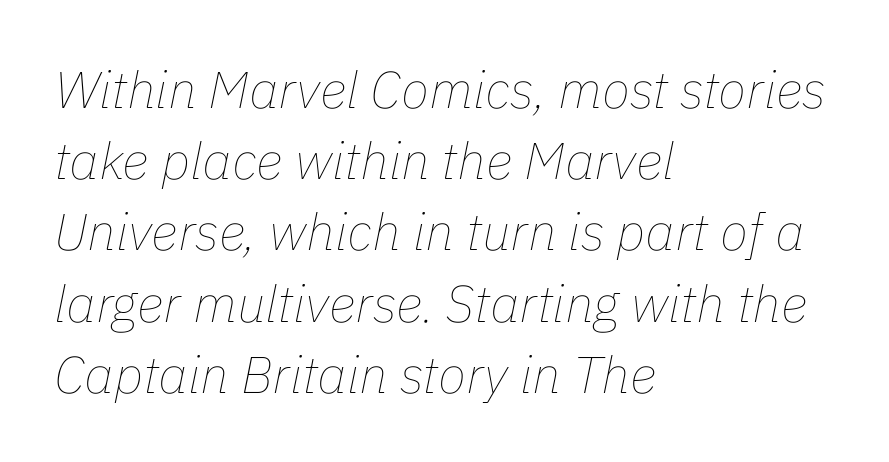
{"italic": "yes", "lean": "right", "slant_degrees": 11, "bold": "no", "weight": "thin", "width": "normal", "stroke_contrast": "low", "x_height": "medium", "monospaced": "no", "underline": "no", "align": "left", "line_spacing": "normal", "line_spacing_ratio": 1.37, "letter_spacing": "normal", "letter_spacing_em": 0.0, "glyph_px": 52}
